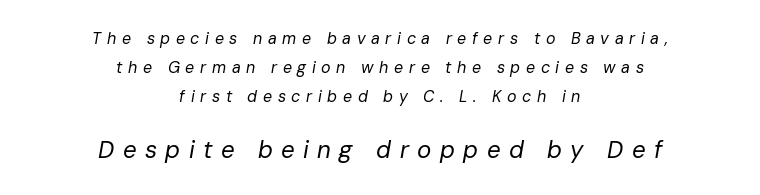
{"italic": "yes", "lean": "right", "slant_degrees": 10, "bold": "no", "underline": "no", "align": "center", "line_spacing_ratio": 1.81, "letter_spacing": "wide", "letter_spacing_em": 0.35, "larger_block": "second", "size_ratio": 1.5, "glyph_px": 24}
